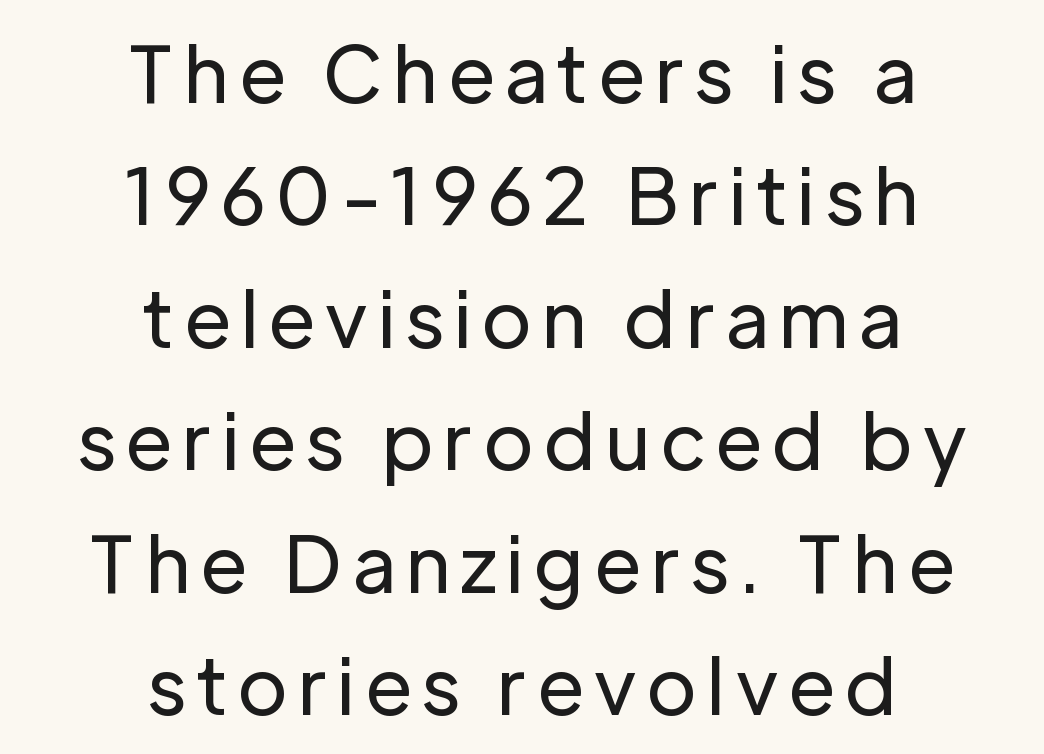
Q: Is the text bold? A: No.
Q: Is the text italic (slanted)? A: No, it is upright.
Q: Is the typeface a serif or a sans-serif typeface? A: Sans-serif.
Q: Is the text underlined? A: No.
Q: How is the paragraph aligned? A: Centered.
Q: Is the spacing between lines tight, normal or loose? A: Normal.
Q: Width (condensed, normal, or wide)? A: Normal.
Q: Stroke contrast? A: Low.
Q: x-height? A: Medium.
Q: Monospaced? A: No.
